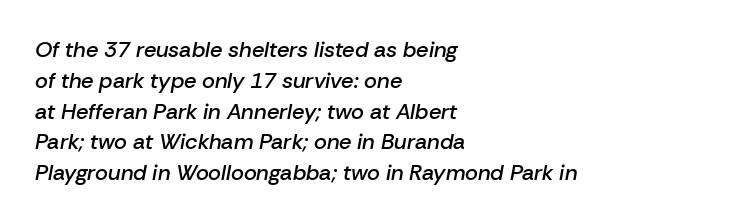
Is there much room between lines? A standard amount, neither cramped nor airy. Words float on clear page, feet unadorned. Default kerning and tracking; the words read as compact shapes. Italic: yes, the glyphs are oblique.
